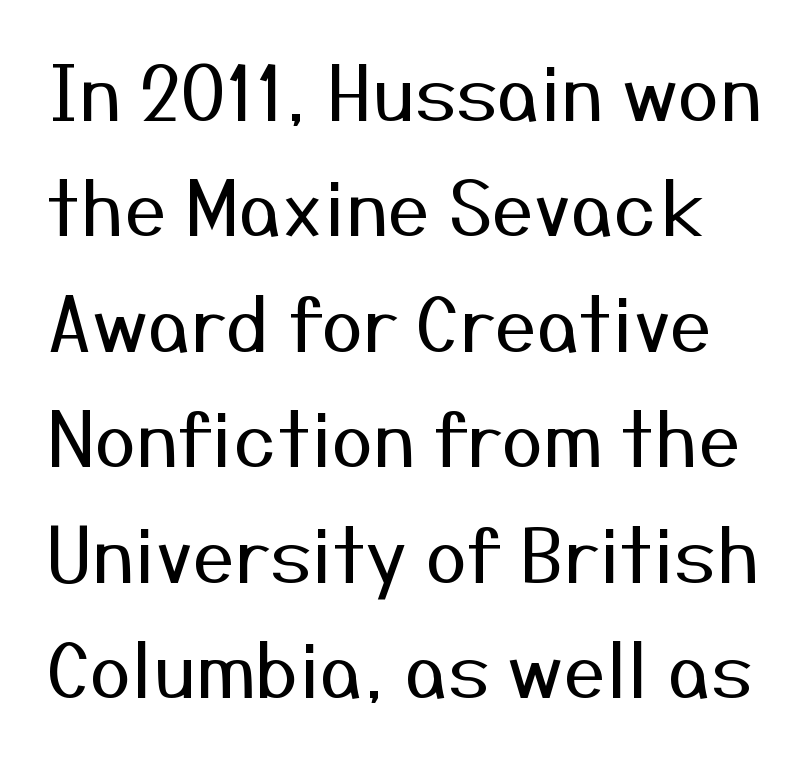
Q: Is the text bold? A: No.
Q: Is the text italic (slanted)? A: No, it is upright.
Q: Is the typeface a serif or a sans-serif typeface? A: Sans-serif.
Q: Is the text underlined? A: No.
Q: Is the spacing between letters normal or unusually wide? A: Normal.
Q: Is the spacing between lines tight, normal or loose? A: Normal.
Q: Width (condensed, normal, or wide)? A: Normal.
Q: Stroke contrast? A: Medium.
Q: x-height? A: Medium.
Q: Monospaced? A: No.
